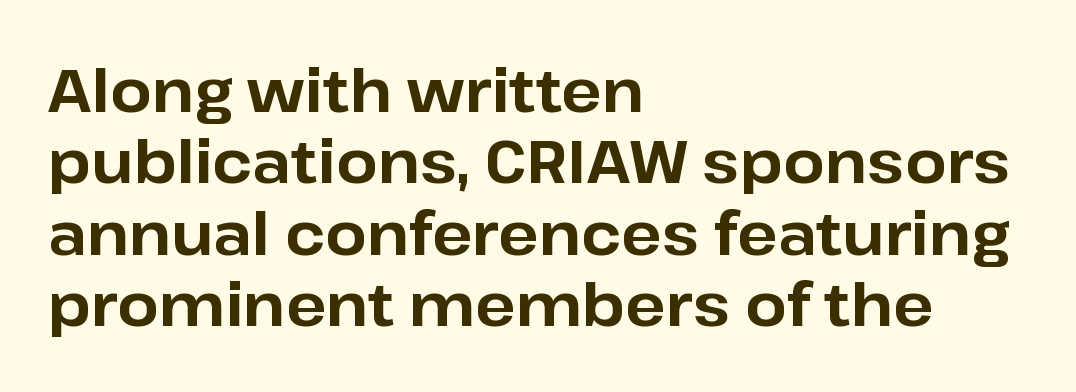
The image shows 59 px bold sans-serif type, upright; set left-aligned, line spacing 1.21x, normal letter spacing, not underlined; low stroke contrast and a medium x-height.
